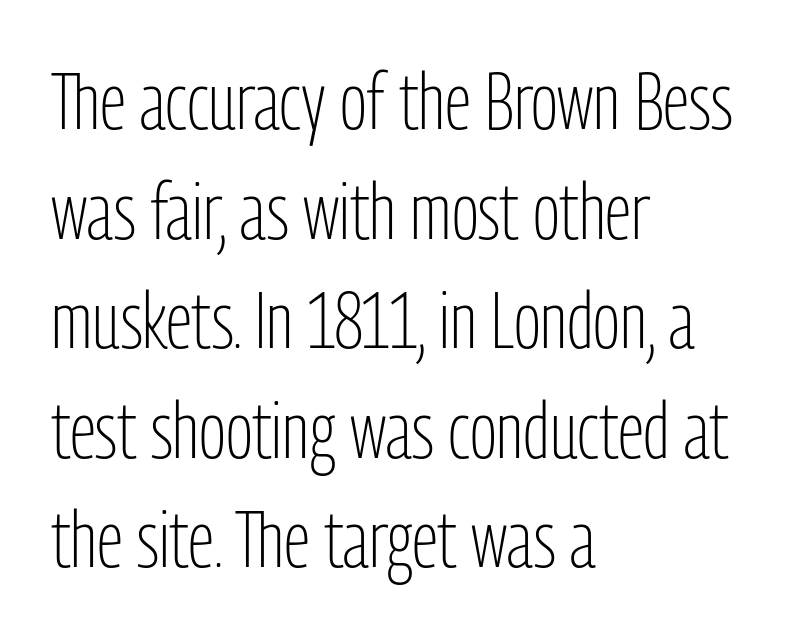
{"serif": "no", "italic": "no", "bold": "no", "weight": "light", "width": "condensed", "stroke_contrast": "low", "x_height": "medium", "monospaced": "no", "underline": "no", "align": "left", "line_spacing": "normal", "line_spacing_ratio": 1.37, "letter_spacing": "normal", "letter_spacing_em": 0.0, "glyph_px": 80}
